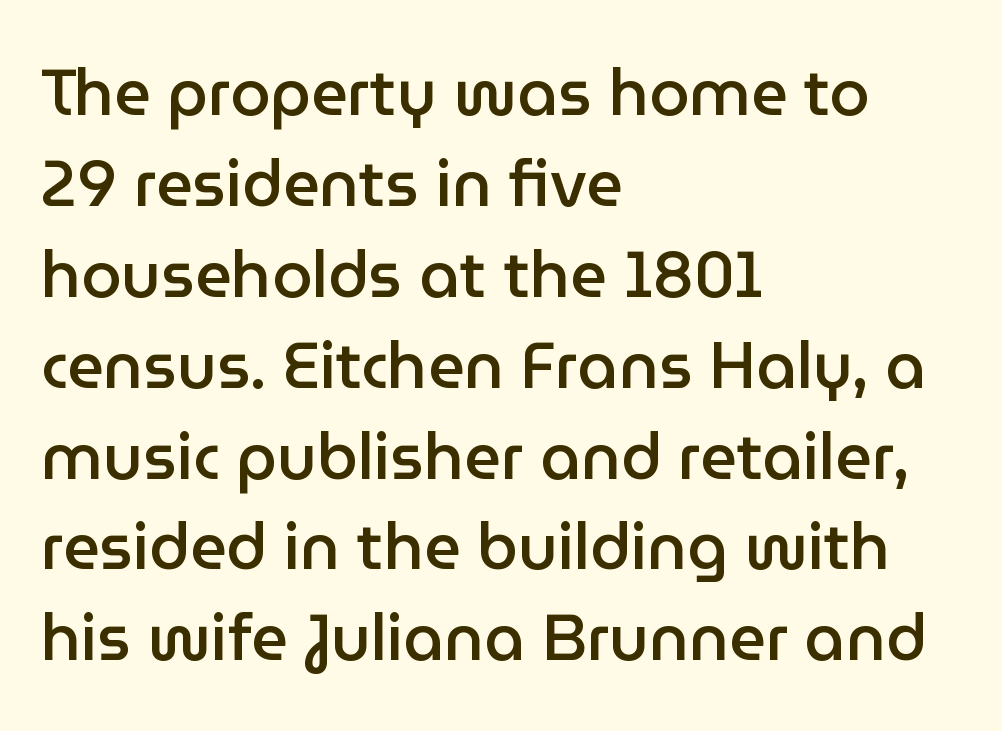
{"serif": "no", "italic": "no", "bold": "semi", "weight": "semibold", "width": "normal", "stroke_contrast": "low", "x_height": "medium", "monospaced": "no", "underline": "no", "align": "left", "line_spacing": "normal", "line_spacing_ratio": 1.42, "letter_spacing": "normal", "letter_spacing_em": 0.0, "glyph_px": 64}
